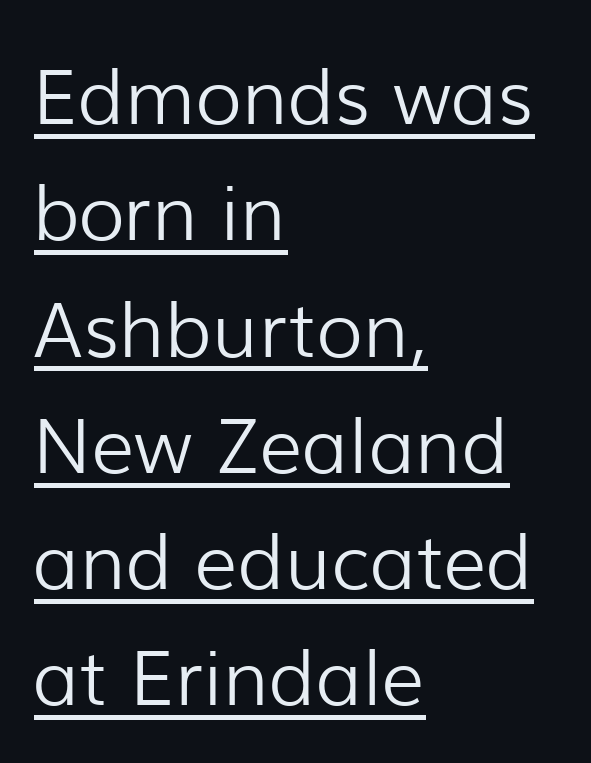
The image shows 76 px light sans-serif type, upright; set left-aligned, normal line spacing (1.53x), normal letter spacing, underlined; low stroke contrast and a medium x-height.
